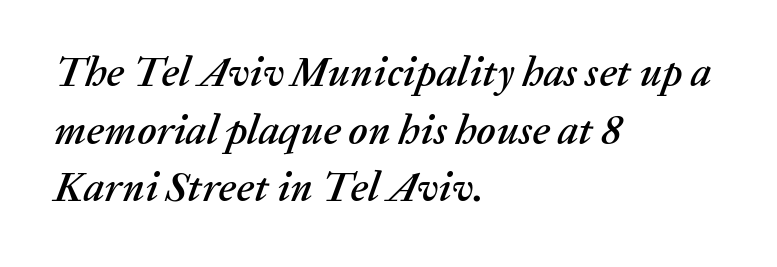
Q: Is the text italic (slanted)? A: Yes, it leans right by about 20 degrees.
Q: Is the text underlined? A: No.
Q: How is the paragraph aligned? A: Left-aligned.
Q: Is the spacing between letters normal or unusually wide? A: Normal.
Q: Is the spacing between lines tight, normal or loose? A: Normal.
Q: Width (condensed, normal, or wide)? A: Normal.
Q: Stroke contrast? A: Medium.
Q: x-height? A: Medium.
Q: Monospaced? A: No.
